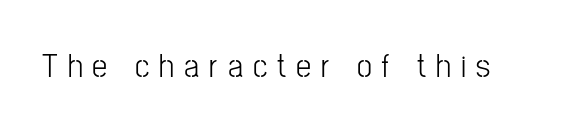
The image shows 34 px light, condensed sans-serif type, upright; set unusually wide letter spacing (+0.29 em), not underlined; low stroke contrast and a medium x-height.
